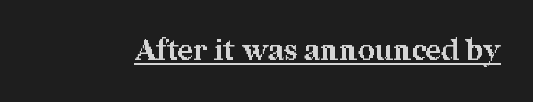
The image shows 29 px bold serif type, upright; set normal letter spacing, underlined; medium stroke contrast and a medium x-height.
